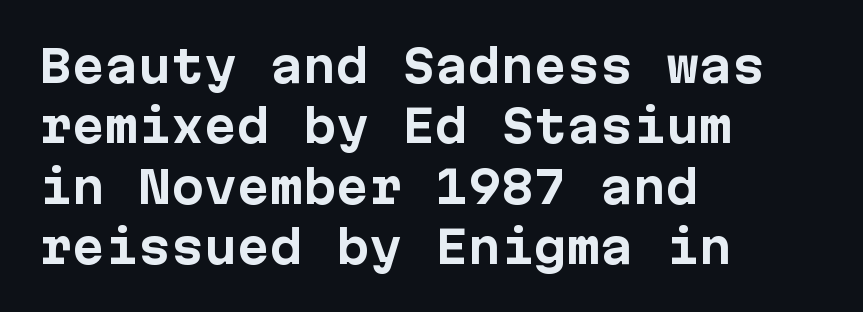
{"serif": "no", "italic": "no", "bold": "yes", "weight": "bold", "width": "normal", "stroke_contrast": "low", "x_height": "medium", "monospaced": "yes", "underline": "no", "align": "left", "line_spacing": "normal", "line_spacing_ratio": 1.37, "letter_spacing": "normal", "letter_spacing_em": 0.0, "glyph_px": 44}
